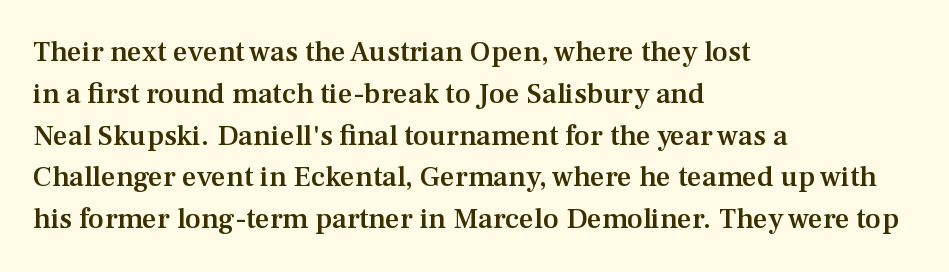
The image shows 29 px semibold serif type, upright; set left-aligned, normal line spacing (1.44x), normal letter spacing, not underlined; medium stroke contrast and a medium x-height.
